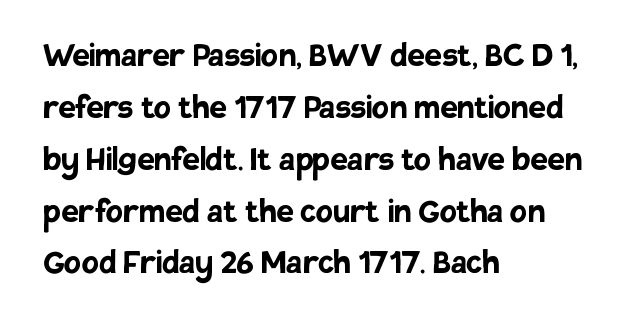
{"serif": "no", "italic": "no", "bold": "yes", "weight": "semibold", "width": "normal", "stroke_contrast": "low", "x_height": "large", "monospaced": "no", "underline": "no", "align": "left", "line_spacing": "normal", "line_spacing_ratio": 1.33, "letter_spacing": "normal", "letter_spacing_em": 0.0, "glyph_px": 39}
